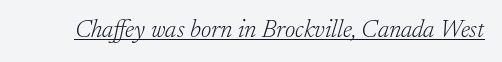
{"italic": "yes", "lean": "right", "slant_degrees": 17, "bold": "no", "underline": "yes", "letter_spacing": "normal", "letter_spacing_em": 0.0, "glyph_px": 25}
